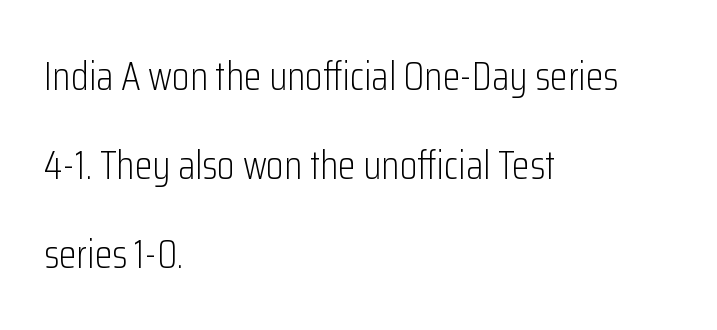
The image shows 40 px light, condensed sans-serif type, upright; set left-aligned, loose line spacing (2.22x), normal letter spacing, not underlined; low stroke contrast and a medium x-height.
